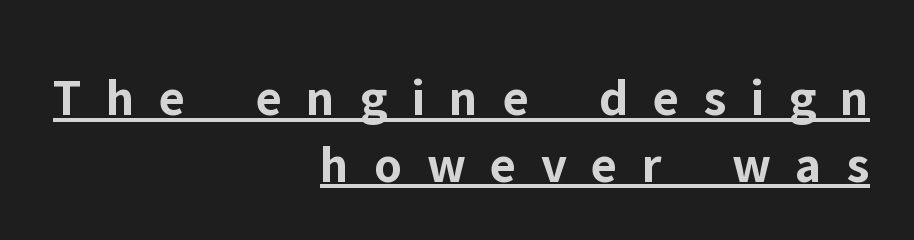
Q: Is the text bold? A: Yes.
Q: Is the text italic (slanted)? A: No, it is upright.
Q: Is the typeface a serif or a sans-serif typeface? A: Sans-serif.
Q: Is the text underlined? A: Yes.
Q: How is the paragraph aligned? A: Right-aligned.
Q: Is the spacing between letters normal or unusually wide? A: Unusually wide.
Q: Is the spacing between lines tight, normal or loose? A: Normal.
Q: Width (condensed, normal, or wide)? A: Normal.
Q: Stroke contrast? A: Low.
Q: x-height? A: Medium.
Q: Monospaced? A: No.
